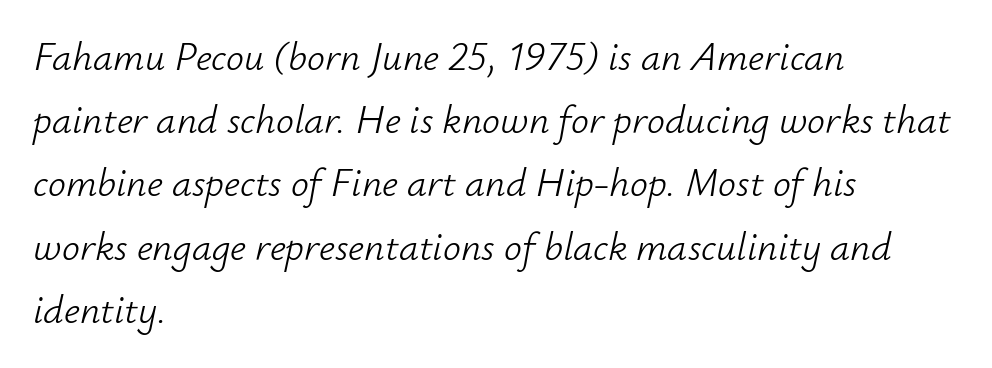
{"italic": "yes", "lean": "right", "slant_degrees": 12, "bold": "no", "weight": "light", "width": "normal", "stroke_contrast": "low", "x_height": "small", "monospaced": "no", "underline": "no", "align": "left", "line_spacing": "normal", "line_spacing_ratio": 1.58, "letter_spacing": "normal", "letter_spacing_em": 0.0, "glyph_px": 40}
